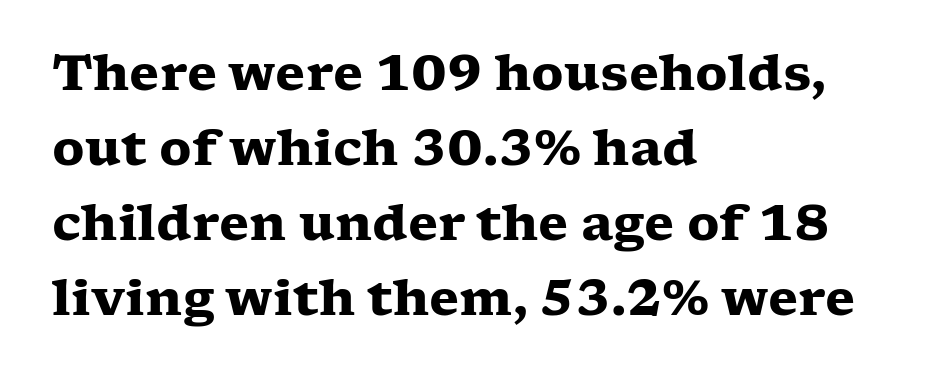
The image shows 49 px heavy, wide serif type, upright; set left-aligned, normal line spacing (1.53x), normal letter spacing, not underlined; low stroke contrast and a medium x-height.
